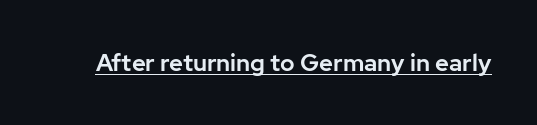
Default kerning and tracking; the words read as compact shapes. Notice how the stems are strictly vertical — no italics here. The glyphs are accompanied by a horizontal stroke just below them.
